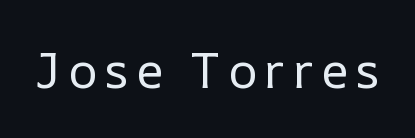
Q: Is the text bold? A: No.
Q: Is the text italic (slanted)? A: No, it is upright.
Q: Is the text underlined? A: No.
Q: Width (condensed, normal, or wide)? A: Normal.
Q: Stroke contrast? A: Low.
Q: x-height? A: Medium.
Q: Monospaced? A: No.
